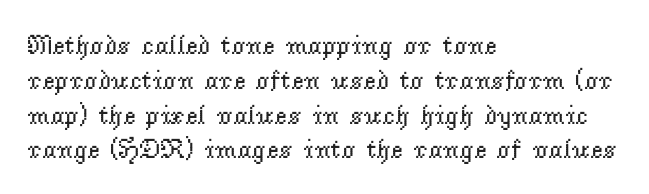
This sample keeps an unexceptional amount of space between lines. Characters remain perfectly vertical along every line. The gap between lines stays unmarked. Is this a heavy cut? Hardly; it is regular or lighter.
